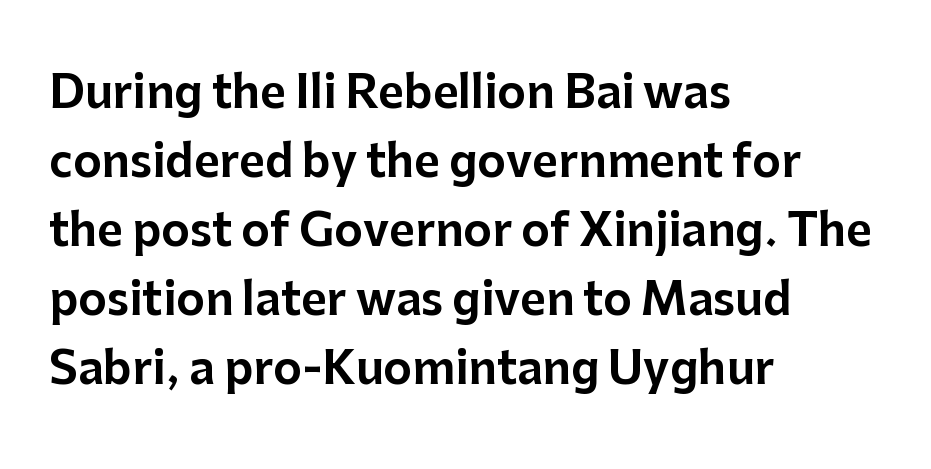
Regarding serifs, this sample does without them. Any mark beneath the type? The region is blank. Think of a printed novel: that variable character pitch is what you see here. The font's upright variant was chosen for this text.
